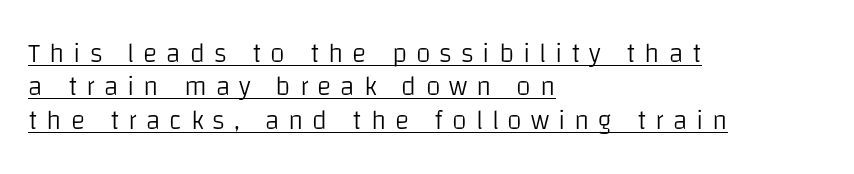
The image shows 27 px text type, upright; set left-aligned, line spacing 1.24x, unusually wide letter spacing (+0.33 em), underlined.
